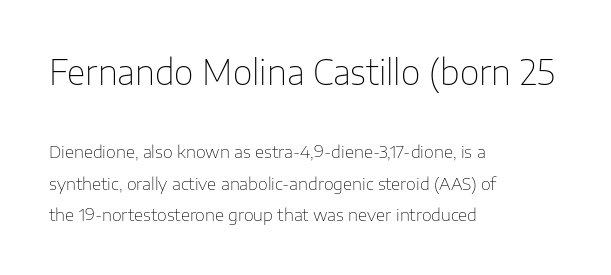
The image shows 34 px thin sans-serif type, upright; set left-aligned, line spacing 1.87x, normal letter spacing, not underlined; the first (top) block is 2.0x larger; low stroke contrast and a medium x-height.
